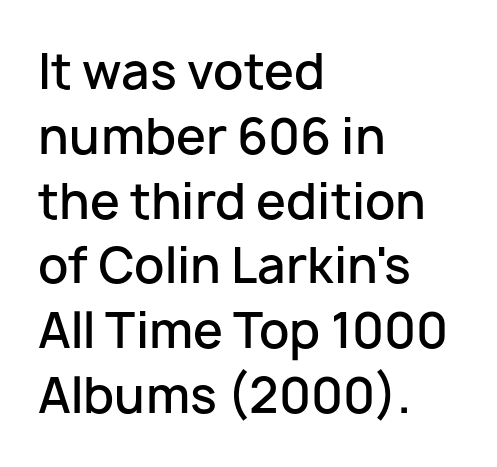
The image shows 48 px semibold sans-serif type, upright; set left-aligned, normal line spacing (1.35x), normal letter spacing, not underlined; low stroke contrast and a medium x-height.
